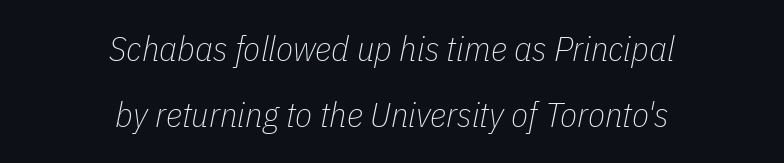
Q: Is the text bold? A: No.
Q: Is the text italic (slanted)? A: Yes, it leans right by about 11 degrees.
Q: Is the text underlined? A: No.
Q: How is the paragraph aligned? A: Centered.
Q: Is the spacing between letters normal or unusually wide? A: Normal.
Q: Width (condensed, normal, or wide)? A: Condensed.
Q: Stroke contrast? A: Low.
Q: x-height? A: Medium.
Q: Monospaced? A: No.
